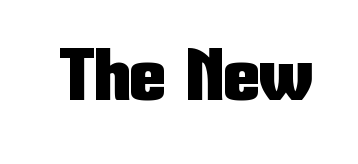
The face used here is proportionally spaced, like ordinary book or web type. This rendering leaves character spacing at its baseline value. Lines of text with bare space underneath. A roman cut, with each character standing at attention.
